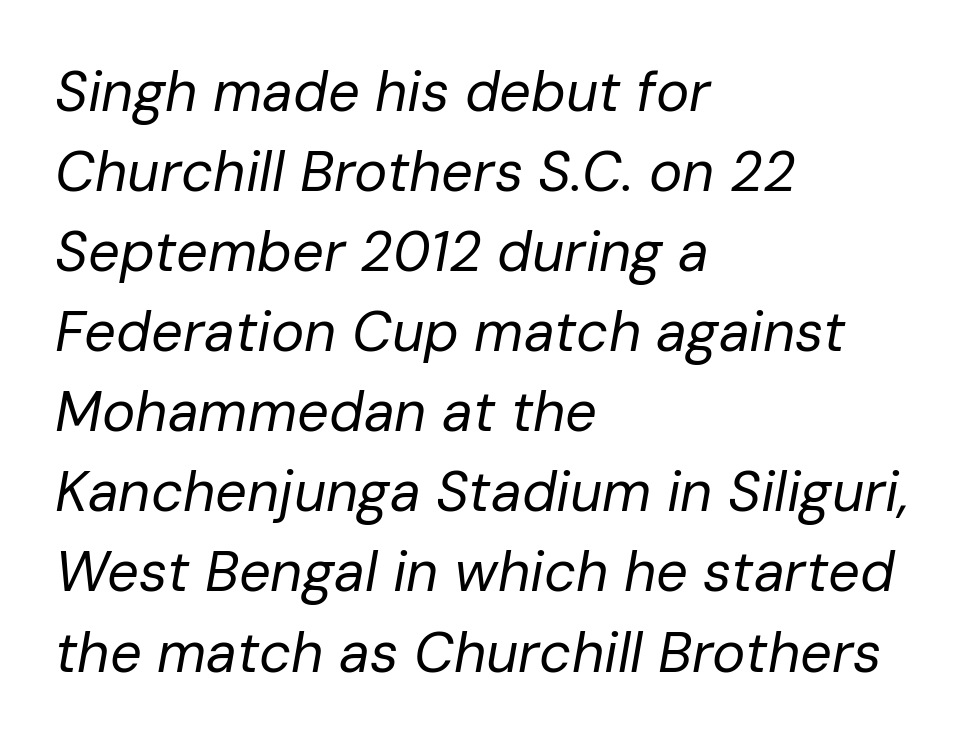
{"italic": "yes", "lean": "right", "slant_degrees": 10, "bold": "no", "weight": "regular", "width": "normal", "stroke_contrast": "low", "x_height": "medium", "monospaced": "no", "underline": "no", "align": "left", "line_spacing": "normal", "line_spacing_ratio": 1.43, "letter_spacing": "normal", "letter_spacing_em": 0.0, "glyph_px": 56}
